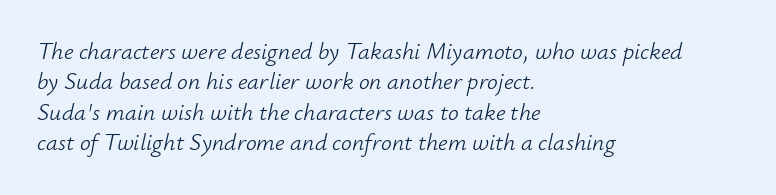
The image shows 24 px text type, italic (leaning right); set left-aligned, normal line spacing (1.27x), normal letter spacing, not underlined.
